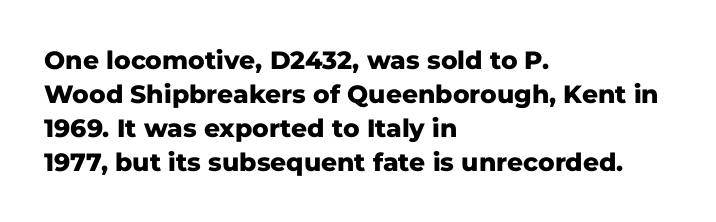
{"italic": "no", "bold": "yes", "underline": "no", "align": "left", "line_spacing": "normal", "line_spacing_ratio": 1.36, "letter_spacing": "normal", "letter_spacing_em": 0.0, "glyph_px": 25}
